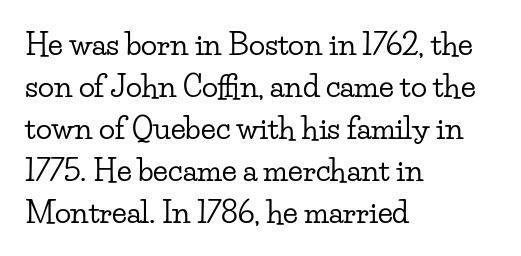
The image shows 30 px wide serif type, upright; set left-aligned, normal line spacing (1.4x), normal letter spacing, not underlined; low stroke contrast and a small x-height.
